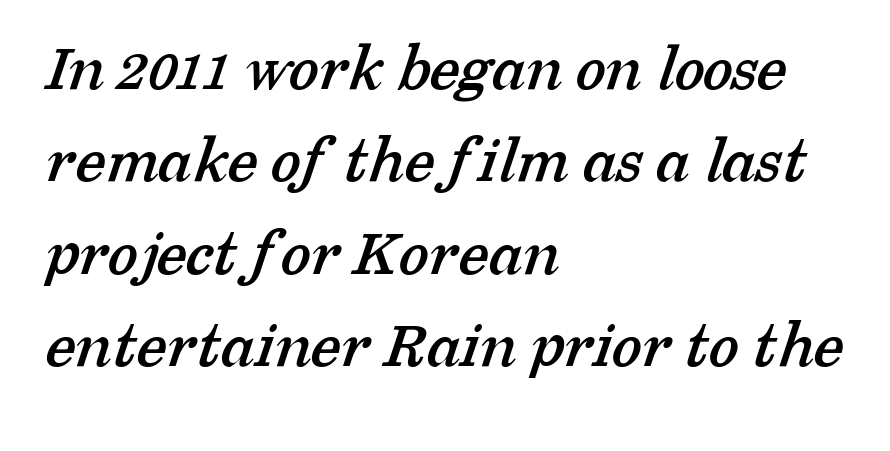
The passage shown is typed in a proportional face where columns would drift. The font family rendered here belongs to the serif group. Quick note: interline space is typical. Tracking here is standard; glyphs follow each other at the usual distance.
